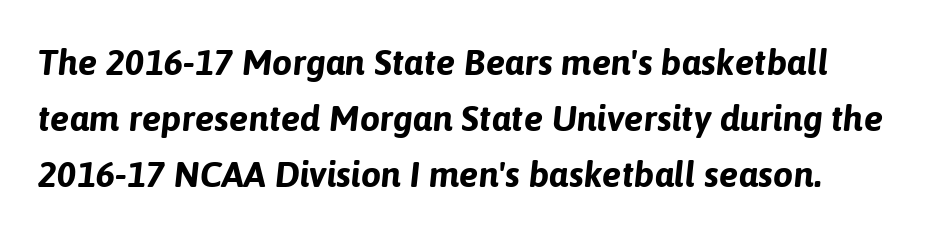
The image shows 36 px bold type, italic (leaning right); set normal line spacing (1.56x), normal letter spacing, not underlined; low stroke contrast and a medium x-height.
